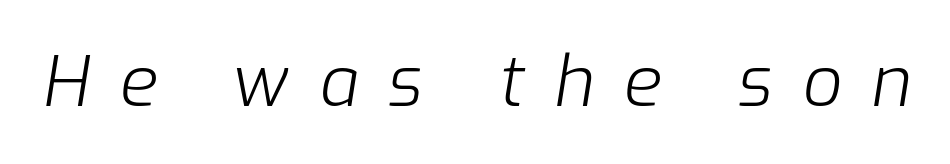
The string is rendered with underlining switched off. Note the varied advance widths — an 'i' is clearly narrower than an 'm'. The tracking reads as deliberately expanded to a designer's eye. The face used here has a pronounced slope to its letters. Stroke mass is kept to a normal reading level or below.
